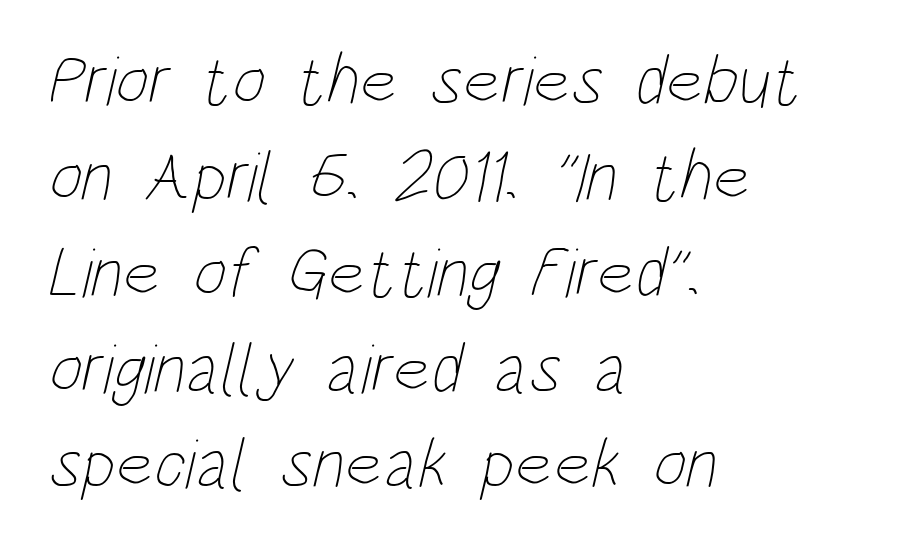
Q: Is the text bold? A: No.
Q: Is the text underlined? A: No.
Q: How is the paragraph aligned? A: Left-aligned.
Q: Is the spacing between letters normal or unusually wide? A: Normal.
Q: Is the spacing between lines tight, normal or loose? A: Normal.
Q: Width (condensed, normal, or wide)? A: Condensed.
Q: Stroke contrast? A: Low.
Q: x-height? A: Large.
Q: Monospaced? A: No.
